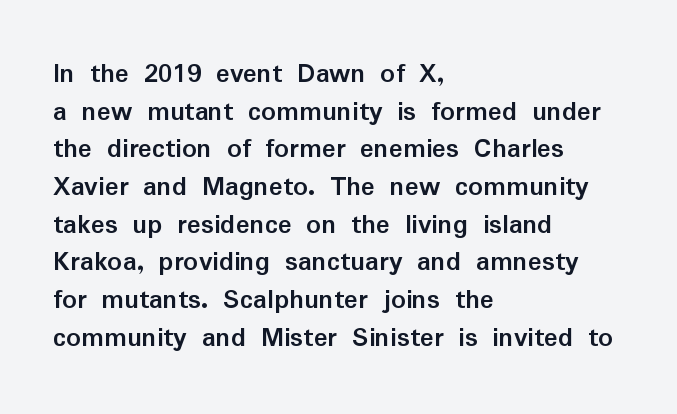
Q: Is the text bold? A: Yes.
Q: Is the text italic (slanted)? A: No, it is upright.
Q: Is the typeface a serif or a sans-serif typeface? A: Sans-serif.
Q: Is the text underlined? A: No.
Q: How is the paragraph aligned? A: Left-aligned.
Q: Is the spacing between letters normal or unusually wide? A: Normal.
Q: Is the spacing between lines tight, normal or loose? A: Normal.
Q: Width (condensed, normal, or wide)? A: Normal.
Q: Stroke contrast? A: Low.
Q: x-height? A: Medium.
Q: Monospaced? A: No.
